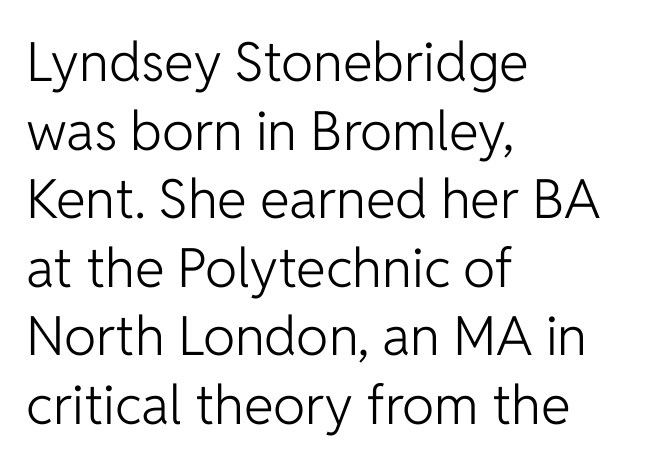
Q: Is the text bold? A: No.
Q: Is the text italic (slanted)? A: No, it is upright.
Q: Is the typeface a serif or a sans-serif typeface? A: Sans-serif.
Q: Is the text underlined? A: No.
Q: How is the paragraph aligned? A: Left-aligned.
Q: Is the spacing between letters normal or unusually wide? A: Normal.
Q: Is the spacing between lines tight, normal or loose? A: Normal.
Q: Width (condensed, normal, or wide)? A: Normal.
Q: Stroke contrast? A: Low.
Q: x-height? A: Medium.
Q: Monospaced? A: No.
